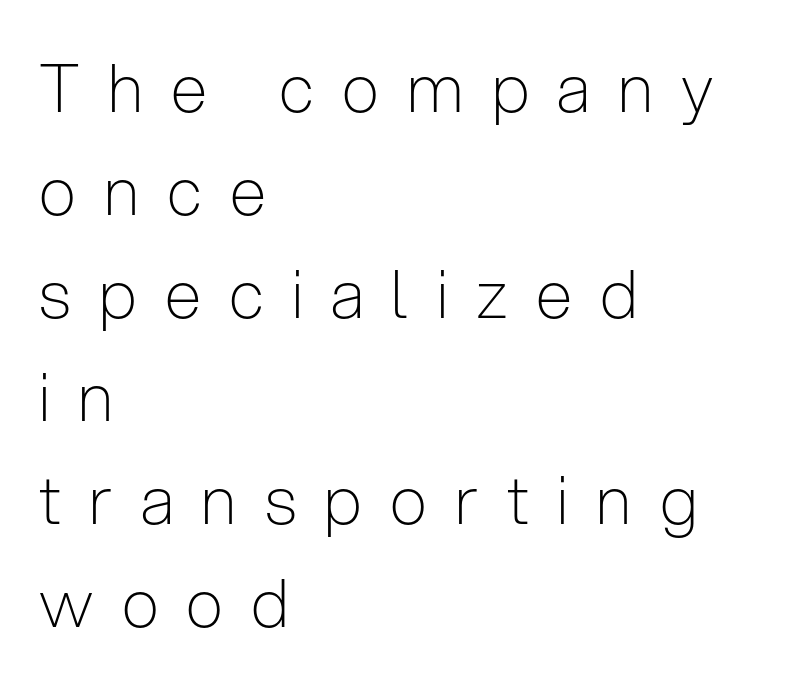
{"serif": "no", "italic": "no", "bold": "no", "weight": "light", "width": "condensed", "stroke_contrast": "low", "x_height": "medium", "monospaced": "no", "underline": "no", "align": "left", "line_spacing": "normal", "line_spacing_ratio": 1.56, "letter_spacing": "wide", "letter_spacing_em": 0.43, "glyph_px": 66}
